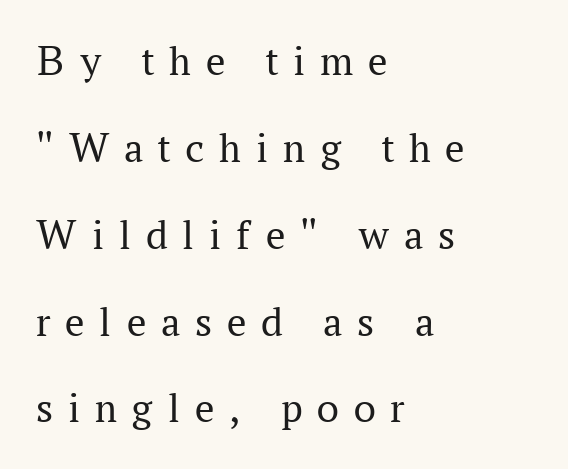
Do the characters align in a grid? No, the font is proportional. Words float on clear page, feet unadorned. Leftover space on each line is placed entirely after the last word. Italic: no, the glyphs are upright roman. Font category for this specimen: serif. Observe the wide spacing: letters keep a clear distance from each other.
